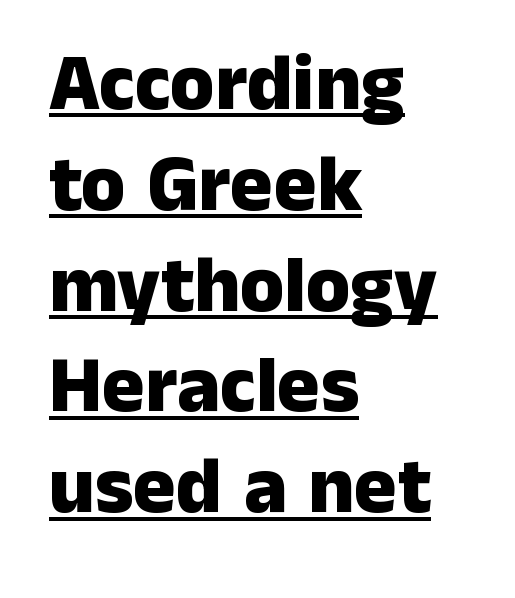
The image shows 80 px heavy sans-serif type, upright; set left-aligned, normal line spacing (1.26x), normal letter spacing, underlined; low stroke contrast and a medium x-height.
